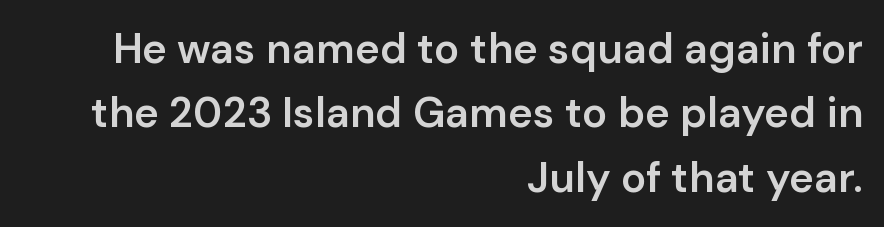
The image shows 42 px semibold sans-serif type, upright; set right-aligned, normal line spacing (1.53x), normal letter spacing, not underlined; low stroke contrast and a medium x-height.
